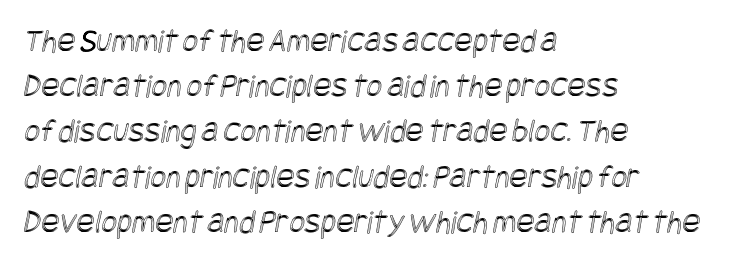
The face used here is rendered with its standard letterfit. Honestly, there is no underline to notice here at all. All the whitespace from short lines collects on the right. In terms of leading, this rendering sits right in the middle.
